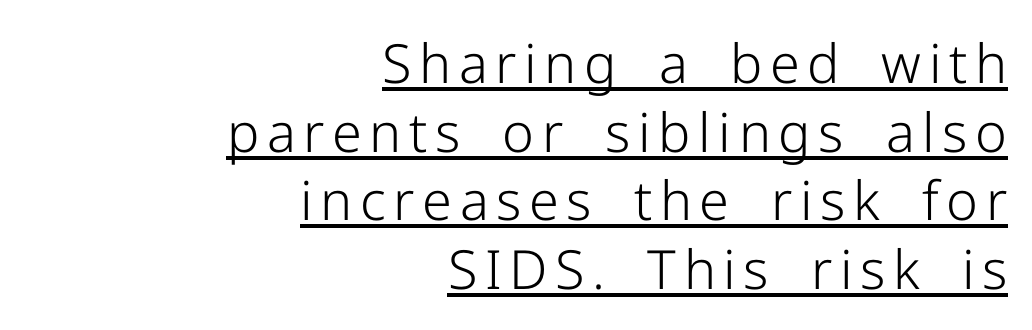
The image shows 54 px light sans-serif type, upright; set right-aligned, normal line spacing (1.27x), underlined; low stroke contrast and a medium x-height.
